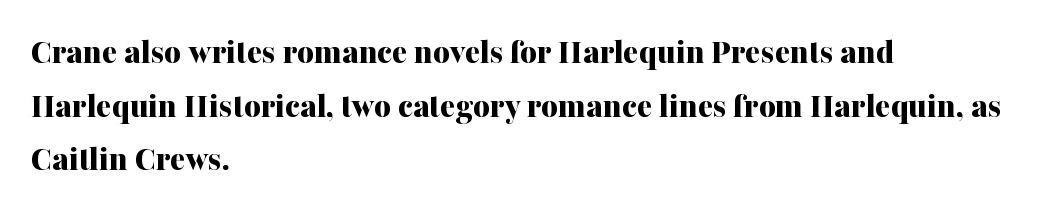
The foot of each line stays bare and open. Do the characters align in a grid? No, the font is proportional. The font family rendered here belongs to the serif group. Set as a true bold cut, around the 700 mark. How would I describe the line gaps? Plain and ordinary. Caption: multi-line text, flush left, ragged right.
